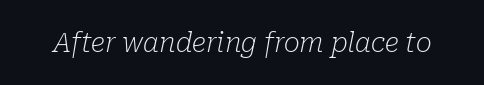
{"italic": "yes", "lean": "right", "slant_degrees": 10, "bold": "no", "underline": "no", "letter_spacing": "normal", "letter_spacing_em": 0.0, "glyph_px": 27}
